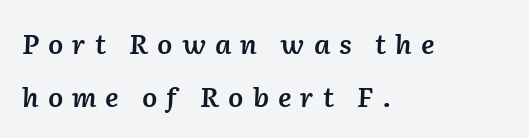
Q: Is the text bold? A: Semi-bold.
Q: Is the text italic (slanted)? A: Yes, it leans right by about 2 degrees.
Q: Is the text underlined? A: No.
Q: How is the paragraph aligned? A: Left-aligned.
Q: Is the spacing between letters normal or unusually wide? A: Unusually wide.
Q: Is the spacing between lines tight, normal or loose? A: Loose.
